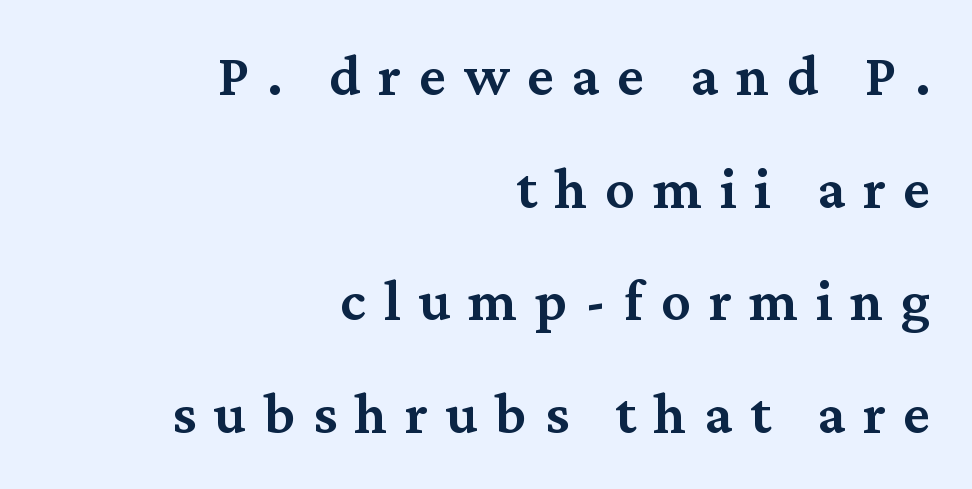
Proportional: the letters do not fall into vertical columns. Old-style or modern, the face here clearly has serifs. Where is the straight margin? On the right. If you drew a line through each stem, it would be perfectly vertical. Words appear elongated and porous because spacing is wide. Typesetter's note: demi weight, one step under bold.
